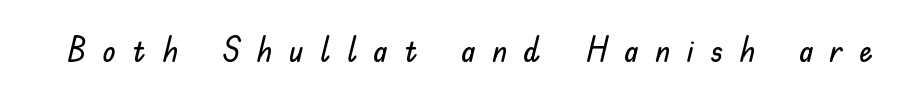
{"serif": "no", "width": "normal", "stroke_contrast": "low", "x_height": "small", "monospaced": "no", "underline": "no", "letter_spacing": "wide", "letter_spacing_em": 0.49, "glyph_px": 34}
